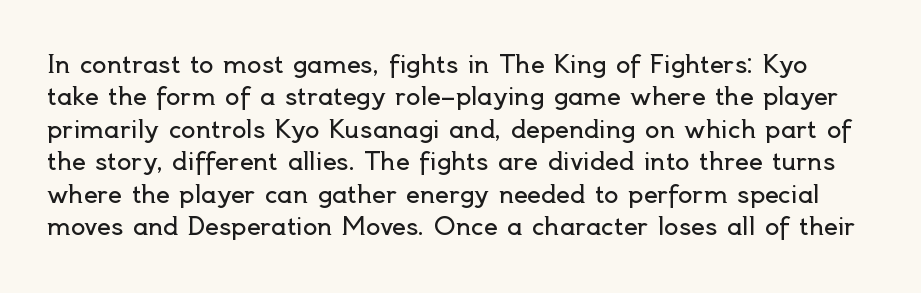
The image shows 24 px text type, upright; set normal line spacing (1.35x), normal letter spacing, not underlined.
